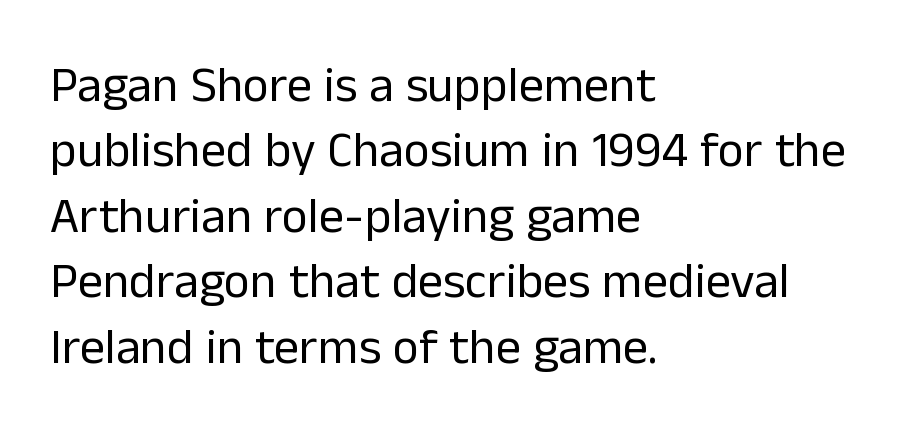
{"serif": "no", "italic": "no", "bold": "no", "weight": "regular", "width": "normal", "stroke_contrast": "low", "x_height": "medium", "monospaced": "no", "underline": "no", "align": "left", "line_spacing": "normal", "line_spacing_ratio": 1.31, "letter_spacing": "normal", "letter_spacing_em": 0.0, "glyph_px": 50}
